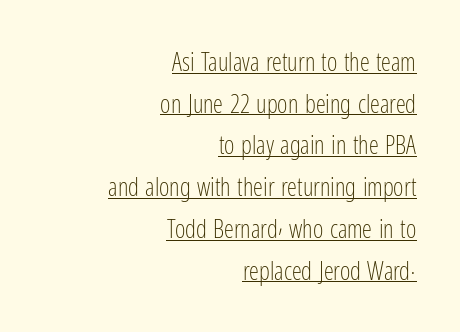
The image shows 25 px text type, upright; set right-aligned, normal line spacing (1.67x), normal letter spacing, underlined.
